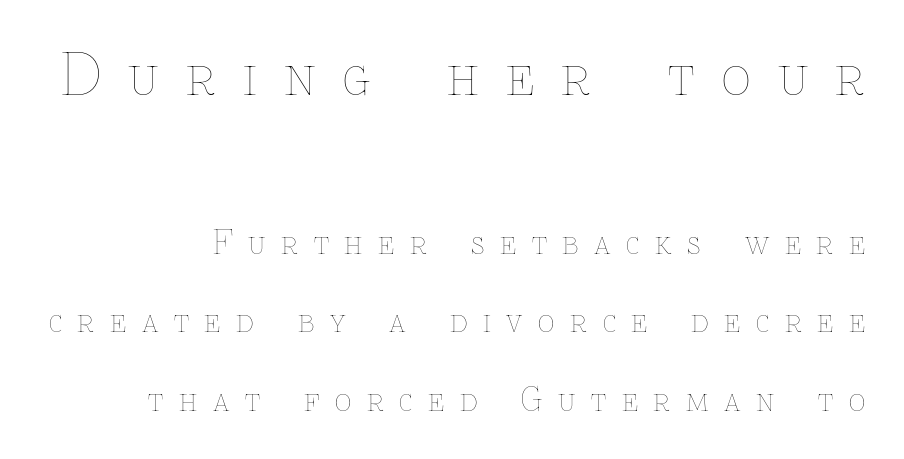
The image shows 56 px thin type, upright; set right-aligned, loose line spacing (2.46x), unusually wide letter spacing (+0.49 em), not underlined; the first (top) block is 1.75x larger; low stroke contrast and a medium x-height.
